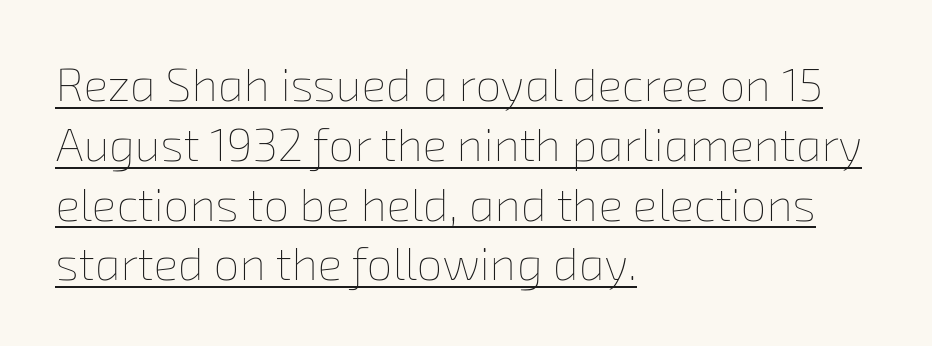
{"bold": "no", "weight": "thin", "width": "normal", "stroke_contrast": "low", "x_height": "medium", "monospaced": "no", "underline": "yes", "align": "left", "line_spacing": "normal", "line_spacing_ratio": 1.3, "letter_spacing": "normal", "letter_spacing_em": 0.0, "glyph_px": 46}
